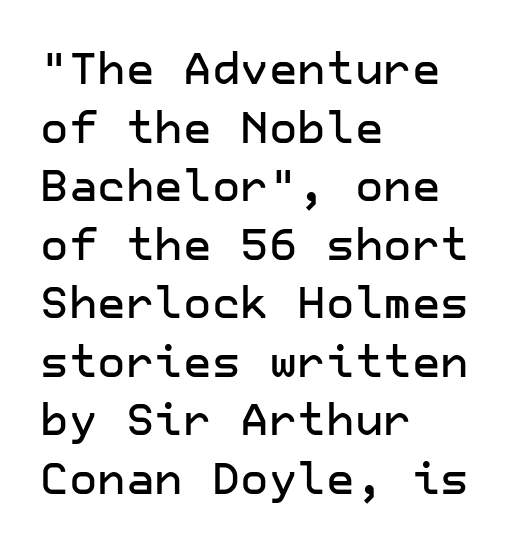
Q: Is the text italic (slanted)? A: No, it is upright.
Q: Is the typeface a serif or a sans-serif typeface? A: Sans-serif.
Q: Is the text underlined? A: No.
Q: How is the paragraph aligned? A: Left-aligned.
Q: Is the spacing between letters normal or unusually wide? A: Normal.
Q: Is the spacing between lines tight, normal or loose? A: Normal.
Q: Width (condensed, normal, or wide)? A: Normal.
Q: Stroke contrast? A: Low.
Q: x-height? A: Medium.
